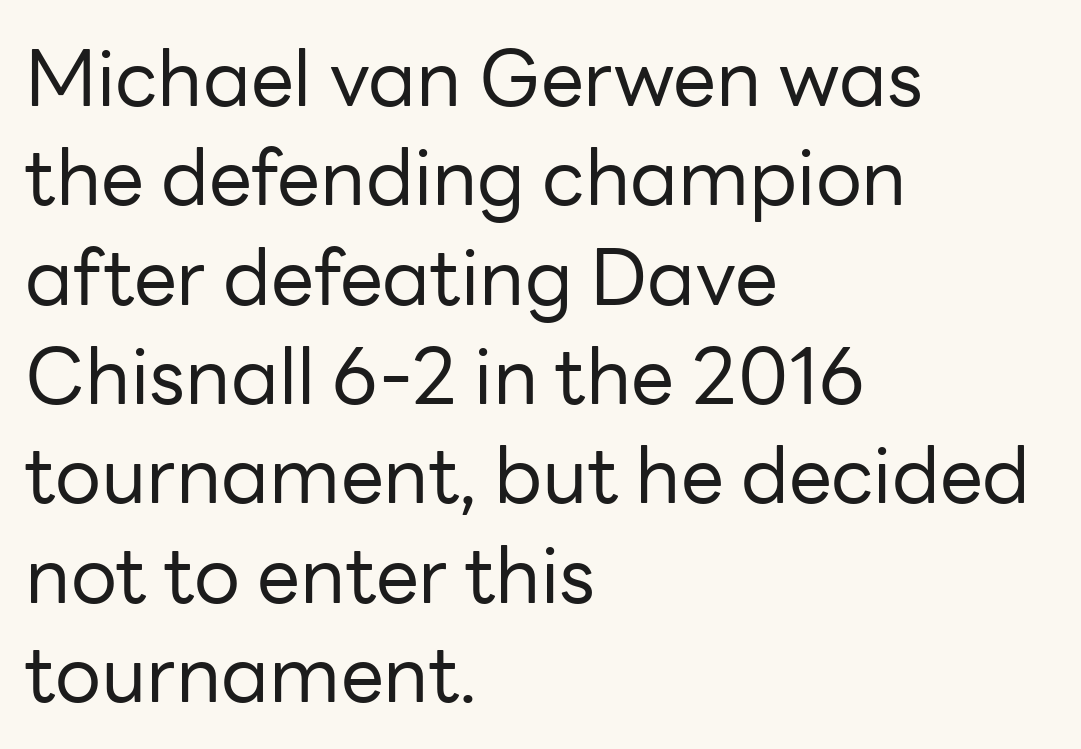
Reading down the column, the eye jumps a familiar distance to each next line. Weight: not bold — regular or lighter. You can tell it's not italic because the verticals are truly vertical. Quick note: underline off.
